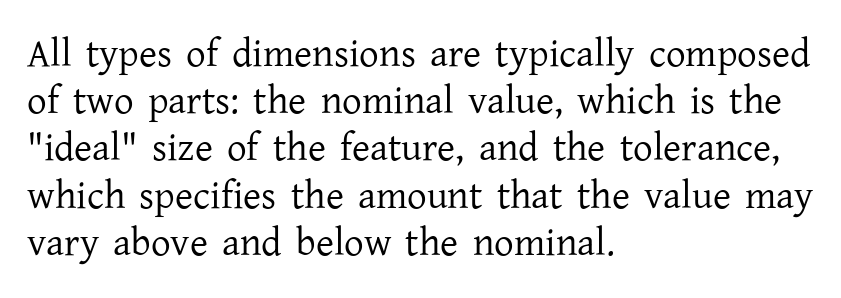
{"serif": "yes", "italic": "no", "bold": "no", "weight": "regular", "width": "normal", "stroke_contrast": "low", "x_height": "medium", "monospaced": "no", "underline": "no", "align": "left", "line_spacing_ratio": 1.21, "letter_spacing": "normal", "letter_spacing_em": 0.0, "glyph_px": 39}
